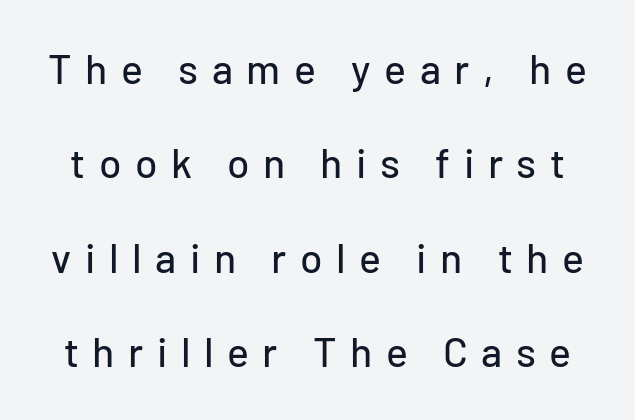
A typesetter would call this proportional, since set widths differ per character. Lines of text with bare space underneath. There is plenty of visible air inserted between adjacent glyphs. Successive baselines arrive slowly, with a big drop between each. The type sits square on the baseline with zero lean.
